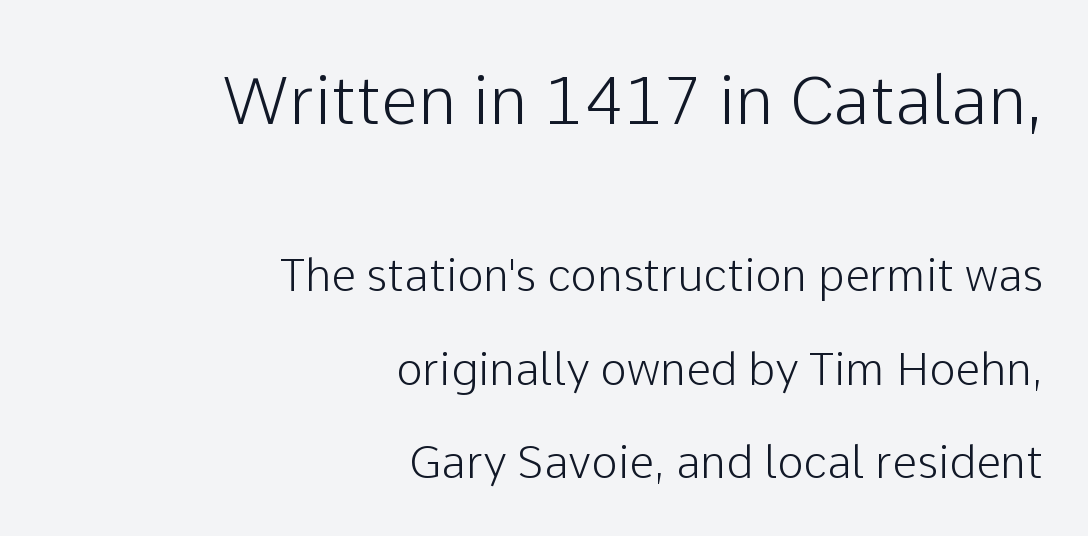
{"serif": "no", "italic": "no", "width": "normal", "stroke_contrast": "low", "x_height": "medium", "monospaced": "no", "underline": "no", "align": "right", "line_spacing": "loose", "line_spacing_ratio": 2.08, "letter_spacing": "normal", "letter_spacing_em": 0.0, "larger_block": "first", "size_ratio": 1.49, "glyph_px": 67}
